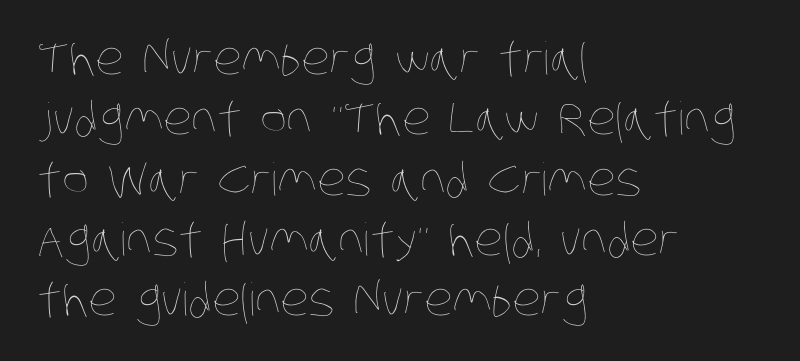
Q: Is the text bold? A: No.
Q: Is the text underlined? A: No.
Q: How is the paragraph aligned? A: Left-aligned.
Q: Is the spacing between letters normal or unusually wide? A: Normal.
Q: Is the spacing between lines tight, normal or loose? A: Normal.
Q: Width (condensed, normal, or wide)? A: Condensed.
Q: Stroke contrast? A: Low.
Q: x-height? A: Large.
Q: Monospaced? A: No.
